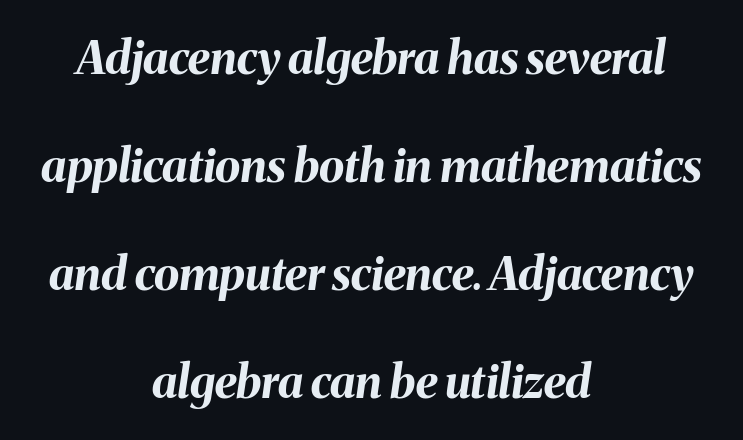
Q: Is the text bold? A: Yes.
Q: Is the text italic (slanted)? A: Yes, it leans right by about 8 degrees.
Q: Is the text underlined? A: No.
Q: How is the paragraph aligned? A: Centered.
Q: Is the spacing between letters normal or unusually wide? A: Normal.
Q: Is the spacing between lines tight, normal or loose? A: Loose.
Q: Width (condensed, normal, or wide)? A: Normal.
Q: Stroke contrast? A: Medium.
Q: x-height? A: Medium.
Q: Monospaced? A: No.
